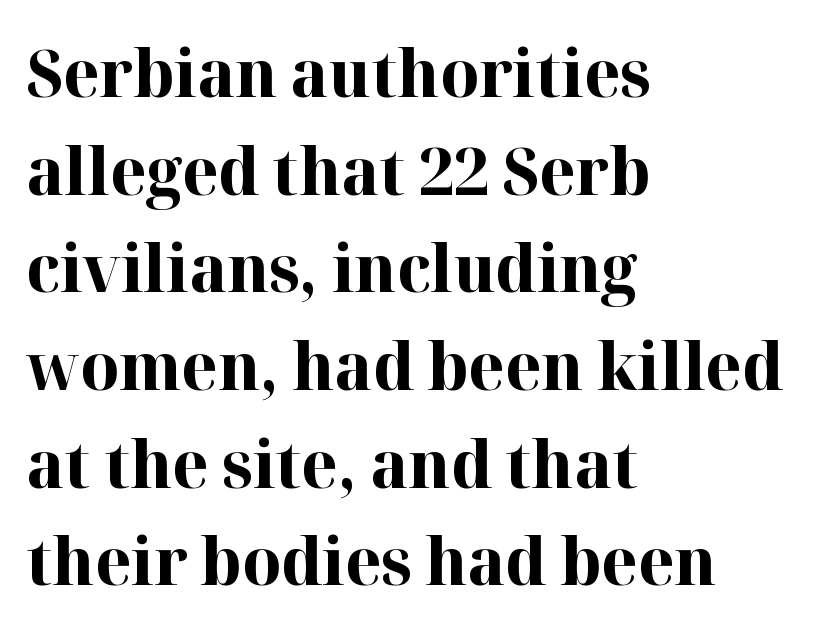
Q: Is the text bold? A: Yes.
Q: Is the text italic (slanted)? A: No, it is upright.
Q: Is the typeface a serif or a sans-serif typeface? A: Serif.
Q: Is the text underlined? A: No.
Q: How is the paragraph aligned? A: Left-aligned.
Q: Is the spacing between letters normal or unusually wide? A: Normal.
Q: Is the spacing between lines tight, normal or loose? A: Normal.
Q: Width (condensed, normal, or wide)? A: Normal.
Q: Stroke contrast? A: High.
Q: x-height? A: Medium.
Q: Monospaced? A: No.
